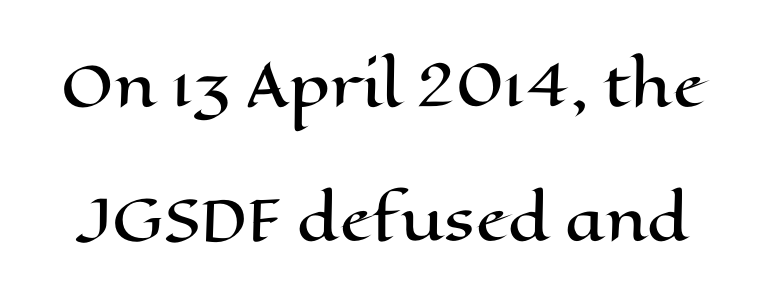
The image shows 56 px wide type, upright; set loose line spacing (2.4x), normal letter spacing, not underlined; high stroke contrast and a medium x-height.
